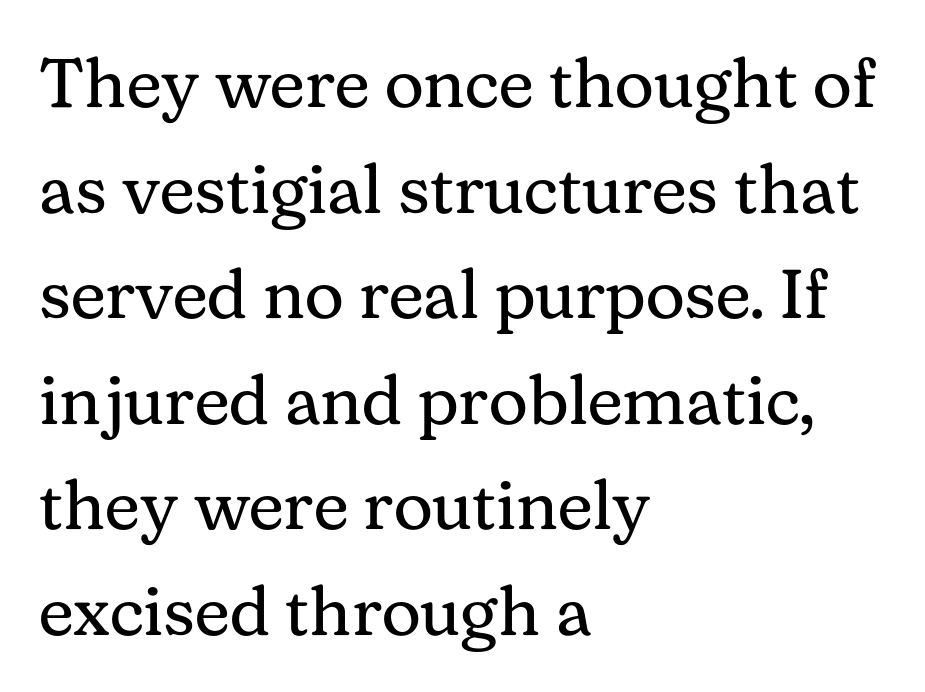
Q: Is the text bold? A: No.
Q: Is the text italic (slanted)? A: No, it is upright.
Q: Is the typeface a serif or a sans-serif typeface? A: Serif.
Q: Is the text underlined? A: No.
Q: How is the paragraph aligned? A: Left-aligned.
Q: Is the spacing between letters normal or unusually wide? A: Normal.
Q: Is the spacing between lines tight, normal or loose? A: Normal.
Q: Width (condensed, normal, or wide)? A: Normal.
Q: Stroke contrast? A: Medium.
Q: x-height? A: Medium.
Q: Monospaced? A: No.
